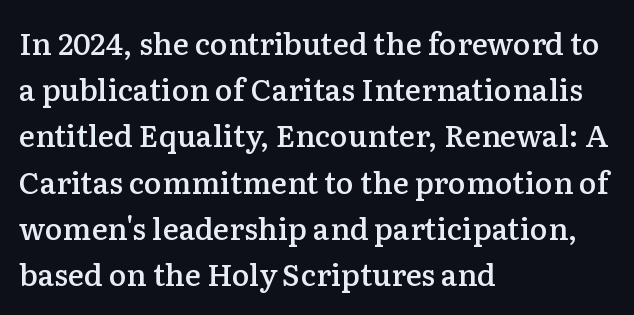
The image shows 30 px semibold serif type, upright; set left-aligned, normal line spacing (1.54x), normal letter spacing, not underlined; low stroke contrast and a medium x-height.
